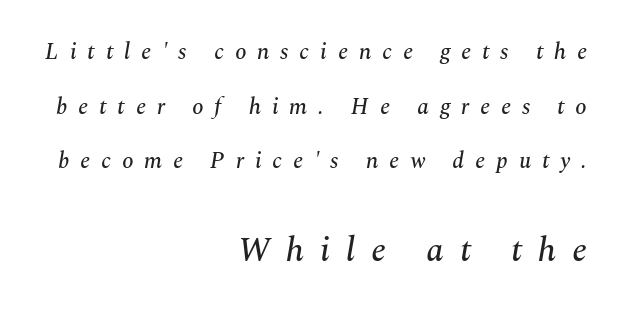
The image shows 34 px serif type, italic (leaning right); set right-aligned, loose line spacing (2.37x), unusually wide letter spacing (+0.47 em), not underlined; the second (bottom) block is 1.48x larger; medium stroke contrast and a medium x-height.
